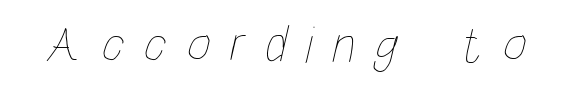
Q: Is the text bold? A: No.
Q: Is the text underlined? A: No.
Q: Is the spacing between letters normal or unusually wide? A: Unusually wide.
Q: Width (condensed, normal, or wide)? A: Condensed.
Q: Stroke contrast? A: Low.
Q: x-height? A: Large.
Q: Monospaced? A: No.
